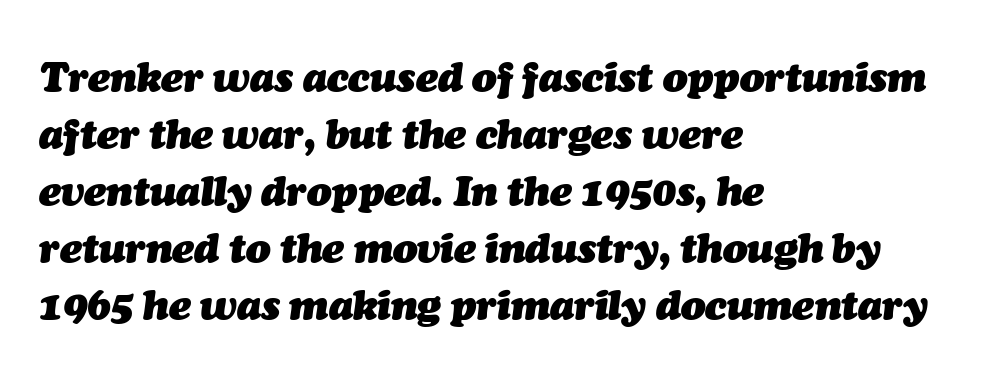
The image shows 41 px heavy type, italic (leaning right); set left-aligned, normal line spacing (1.39x), normal letter spacing, not underlined; medium stroke contrast and a medium x-height.
